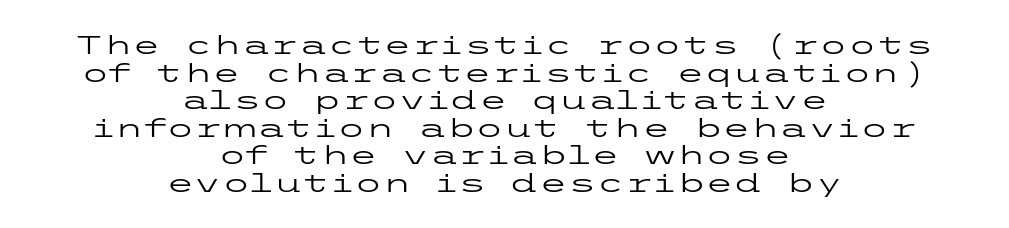
{"italic": "no", "bold": "no", "underline": "no", "align": "center", "line_spacing": "tight", "line_spacing_ratio": 1.06, "letter_spacing": "normal", "letter_spacing_em": 0.0, "glyph_px": 26}
